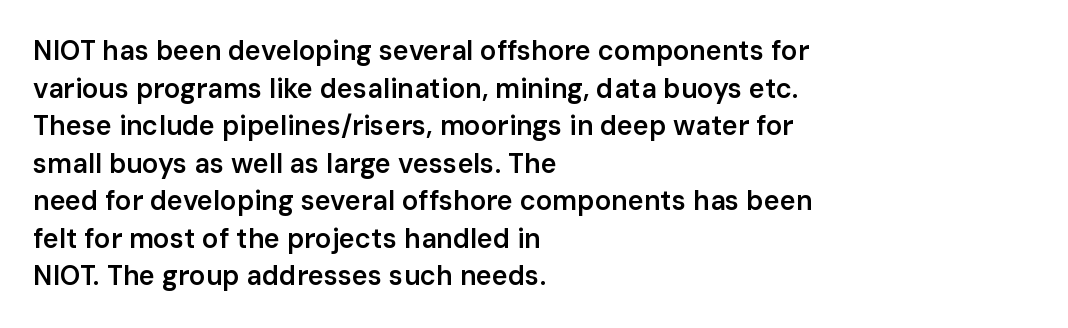
If you drew a ruler down the left edge, every line would touch it. Does the leading feel generous? No, just average. The gap between lines stays unmarked. This is the in-between weight designers call semibold or demi. These lines keep a tight, regular rhythm from letter to letter. This is roman type, the default non-slanted kind.
